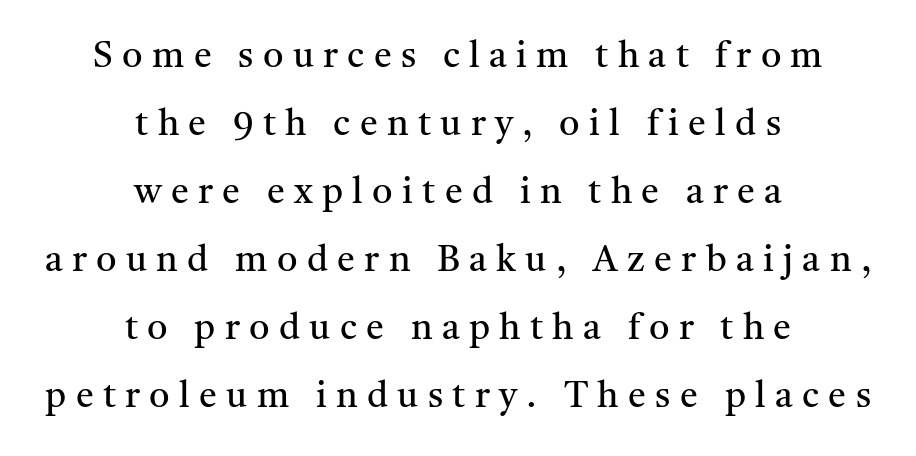
Q: Is the text bold? A: No.
Q: Is the text italic (slanted)? A: No, it is upright.
Q: Is the typeface a serif or a sans-serif typeface? A: Serif.
Q: Is the text underlined? A: No.
Q: How is the paragraph aligned? A: Centered.
Q: Is the spacing between letters normal or unusually wide? A: Unusually wide.
Q: Width (condensed, normal, or wide)? A: Normal.
Q: Stroke contrast? A: Medium.
Q: x-height? A: Medium.
Q: Monospaced? A: No.
